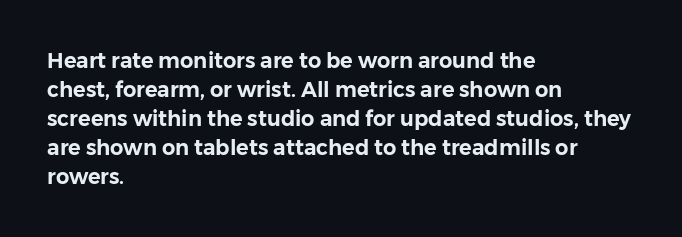
Q: Is the text italic (slanted)? A: No, it is upright.
Q: Is the text underlined? A: No.
Q: How is the paragraph aligned? A: Left-aligned.
Q: Is the spacing between letters normal or unusually wide? A: Normal.
Q: Is the spacing between lines tight, normal or loose? A: Normal.
